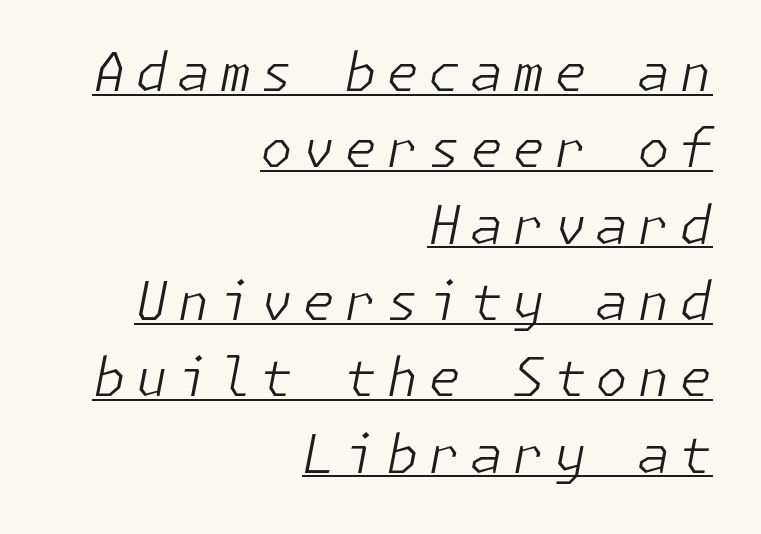
The image shows 53 px light type, italic (leaning right); set right-aligned, normal line spacing (1.44x), underlined; low stroke contrast and a medium x-height.
